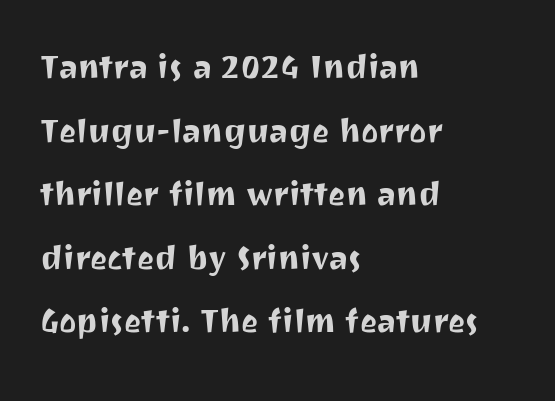
The lines are quadded left. The space between consecutive lines is moderate. The lettering stays uniformly vertical, giving the passage a roman look. Underline: absent. Look at the bottom of the vertical strokes: they stop flat, with no serifs. Look at the tracking — it's just the regular setting, nothing added.
